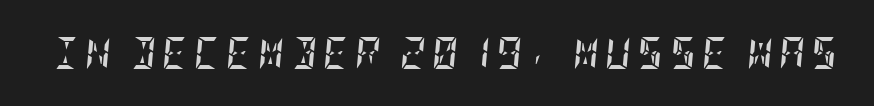
Q: Is the text bold? A: Yes.
Q: Is the text italic (slanted)? A: Yes, it leans right by about 5 degrees.
Q: Is the text underlined? A: No.
Q: Width (condensed, normal, or wide)? A: Condensed.
Q: Stroke contrast? A: Low.
Q: x-height? A: Large.
